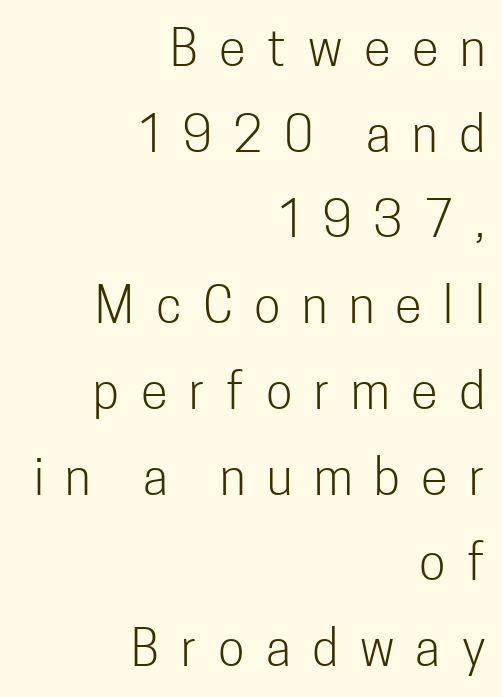
Is this a fixed-width face? No — the glyphs have proportional, varying widths. No letter is thick-stroked: the sample isn't bold. In CSS terms this would be text-align: right. Serif or sans? Sans — the stroke terminals are bare. This rendering widens character spacing well past its baseline value. Anything drawn beneath the words? Only blank space.
